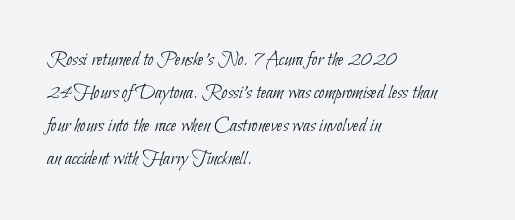
Spacing between characters is what you'd get straight out of the box. The letters look calm and open, with moderate or lighter stems. A bare baseline throughout the passage. The block of text has a typical density, with ordinary space between rows.
